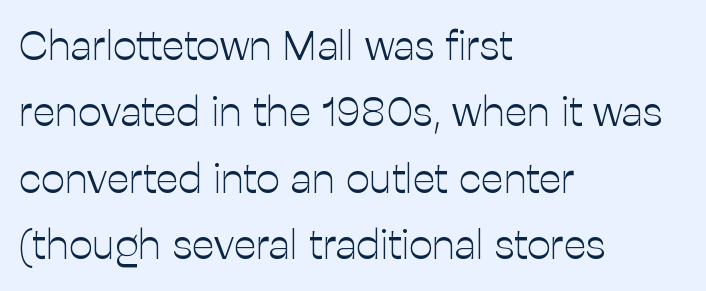
Q: Is the text bold? A: No.
Q: Is the text italic (slanted)? A: No, it is upright.
Q: Is the typeface a serif or a sans-serif typeface? A: Sans-serif.
Q: Is the text underlined? A: No.
Q: How is the paragraph aligned? A: Left-aligned.
Q: Is the spacing between letters normal or unusually wide? A: Normal.
Q: Is the spacing between lines tight, normal or loose? A: Normal.
Q: Width (condensed, normal, or wide)? A: Normal.
Q: Stroke contrast? A: Low.
Q: x-height? A: Medium.
Q: Monospaced? A: No.
